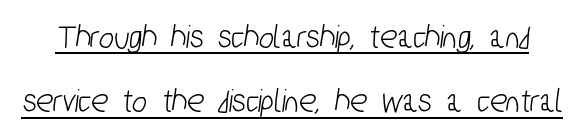
Note the varied advance widths — an 'i' is clearly narrower than an 'm'. In terms of letterform style, serifs are entirely absent. Is there an underline? Yes — a line sits under the letters. The letterforms sit shoulder to shoulder at normal distance.
